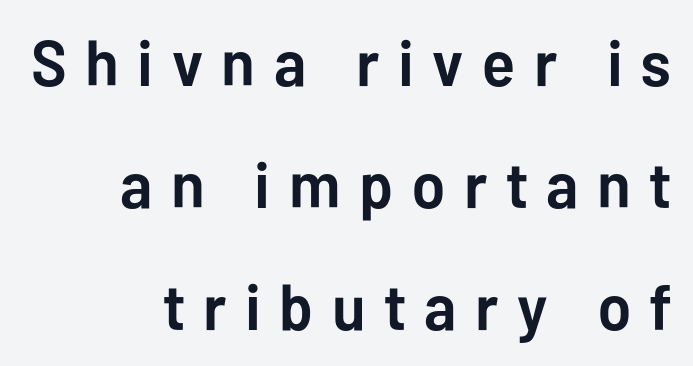
The image shows 64 px semibold sans-serif type, upright; set right-aligned, loose line spacing (1.91x), unusually wide letter spacing (+0.29 em), not underlined; low stroke contrast and a medium x-height.
